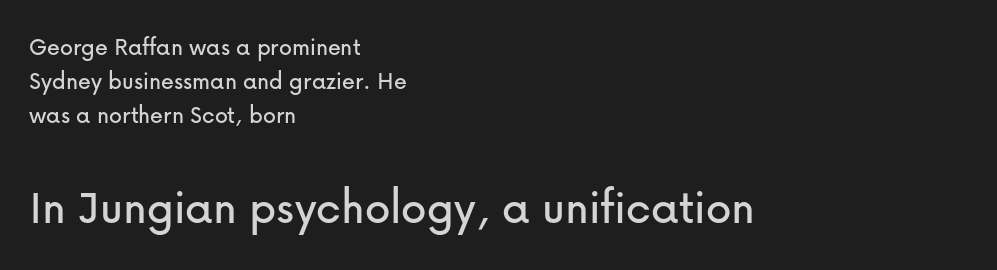
Lines of text with bare space underneath. The rendering anchors every line to the left-hand side. Observe the ordinary spacing: letters are neighbours, not strangers. Block two is the big one; block one sits smaller above it. Ordinary non-slanted type is in use. Is this a fixed-width face? No — the glyphs have proportional, varying widths.
